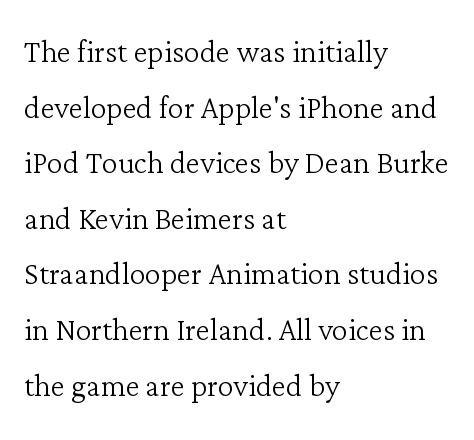
{"serif": "yes", "italic": "no", "bold": "no", "weight": "light", "width": "normal", "stroke_contrast": "low", "x_height": "medium", "monospaced": "no", "underline": "no", "align": "left", "line_spacing": "normal", "line_spacing_ratio": 1.39, "letter_spacing": "normal", "letter_spacing_em": 0.0, "glyph_px": 40}
